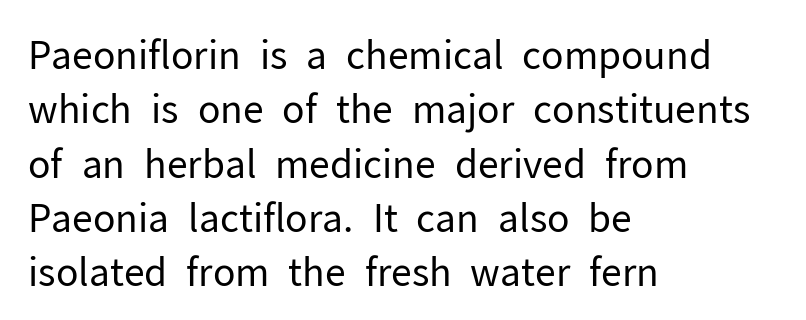
Q: Is the text bold? A: No.
Q: Is the text italic (slanted)? A: No, it is upright.
Q: Is the typeface a serif or a sans-serif typeface? A: Sans-serif.
Q: Is the text underlined? A: No.
Q: How is the paragraph aligned? A: Left-aligned.
Q: Is the spacing between letters normal or unusually wide? A: Normal.
Q: Is the spacing between lines tight, normal or loose? A: Normal.
Q: Width (condensed, normal, or wide)? A: Normal.
Q: Stroke contrast? A: Low.
Q: x-height? A: Medium.
Q: Monospaced? A: No.
